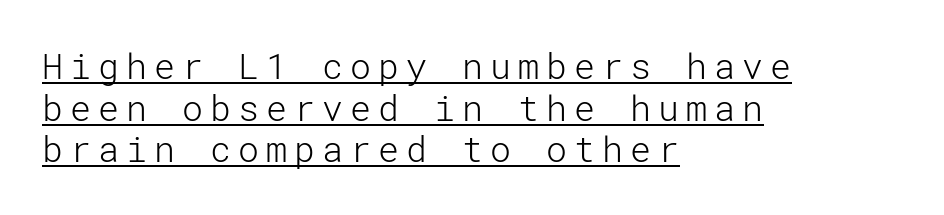
The image shows 35 px light sans-serif type, upright; set left-aligned, line spacing 1.19x, unusually wide letter spacing (+0.2 em), underlined; low stroke contrast and a medium x-height.
